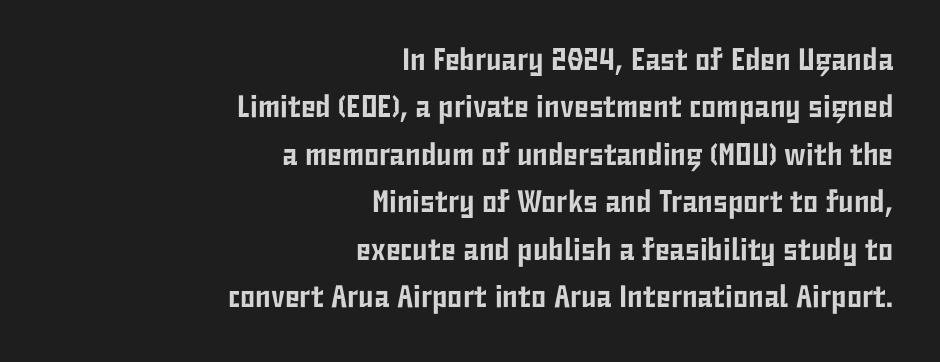
Short note: letters normally spaced. Think of a printed novel: that variable character pitch is what you see here. The space directly below the letters is spotless. Notice how the passage keeps a crisp vertical edge on the right only. The rows are spaced the way most documents space them.
